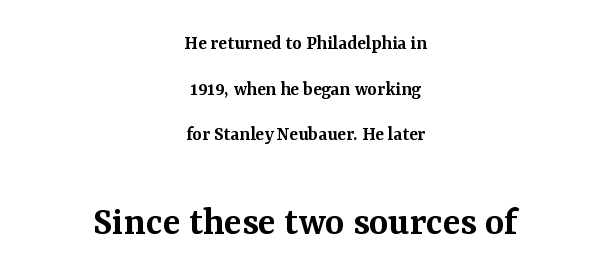
The image shows 41 px semibold serif type, upright; set centered, loose line spacing (2.28x), normal letter spacing, not underlined; the second (bottom) block is 2.05x larger; medium stroke contrast and a medium x-height.
